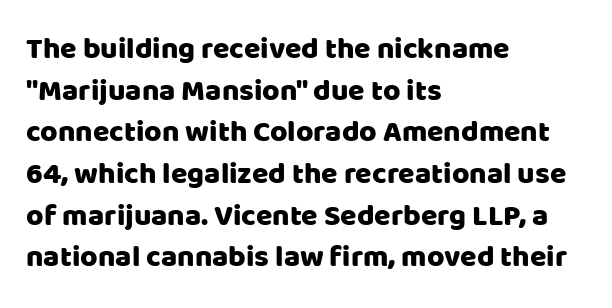
The image shows 30 px sans-serif type, upright; set left-aligned, normal line spacing (1.39x), normal letter spacing, not underlined; low stroke contrast and a large x-height.
